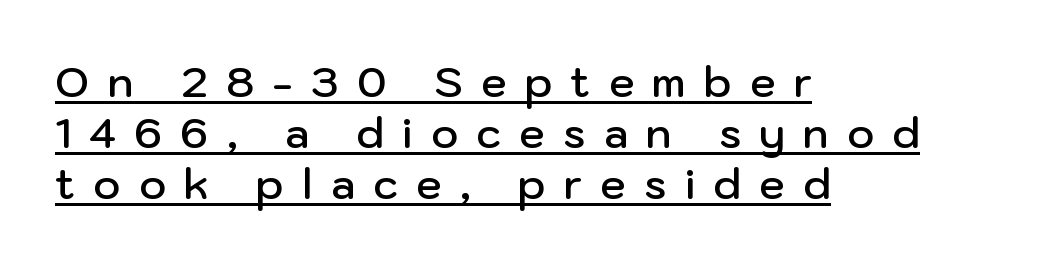
Q: Is the text bold? A: Semi-bold.
Q: Is the text italic (slanted)? A: No, it is upright.
Q: Is the typeface a serif or a sans-serif typeface? A: Sans-serif.
Q: Is the text underlined? A: Yes.
Q: How is the paragraph aligned? A: Left-aligned.
Q: Is the spacing between letters normal or unusually wide? A: Unusually wide.
Q: Is the spacing between lines tight, normal or loose? A: Normal.
Q: Width (condensed, normal, or wide)? A: Normal.
Q: Stroke contrast? A: Low.
Q: x-height? A: Medium.
Q: Monospaced? A: No.
